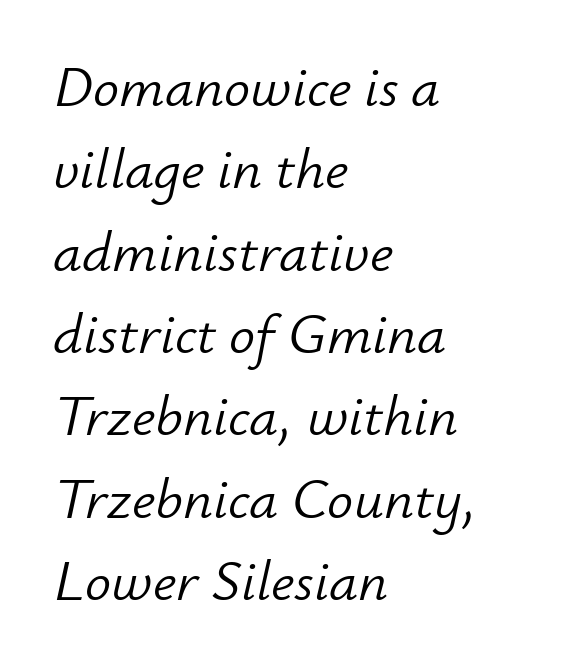
{"italic": "yes", "lean": "right", "slant_degrees": 12, "bold": "no", "weight": "light", "width": "normal", "stroke_contrast": "low", "x_height": "small", "monospaced": "no", "underline": "no", "align": "left", "line_spacing": "normal", "line_spacing_ratio": 1.42, "letter_spacing": "normal", "letter_spacing_em": 0.0, "glyph_px": 58}
